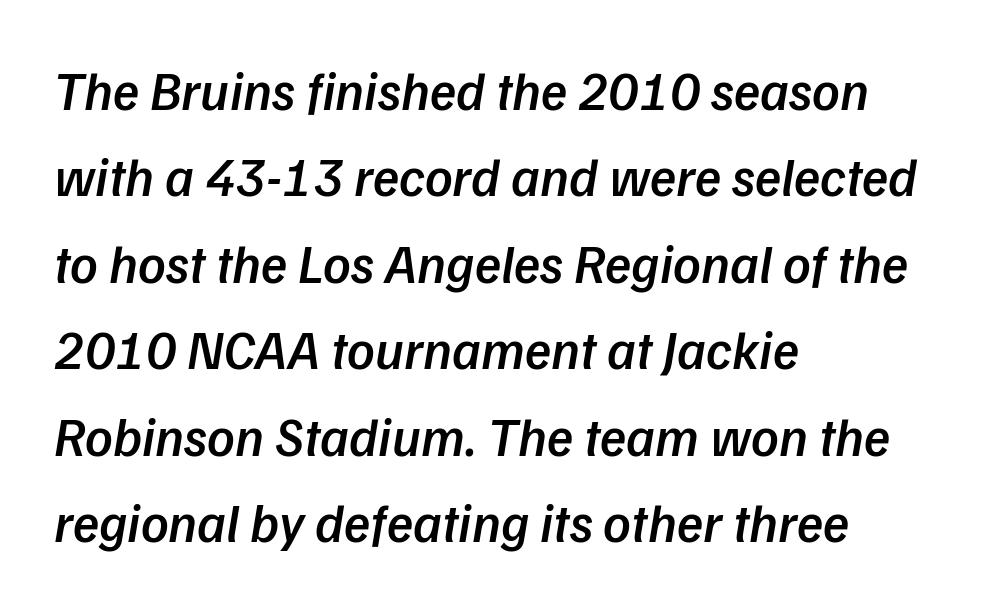
{"italic": "yes", "lean": "right", "slant_degrees": 9, "bold": "semi", "weight": "semibold", "width": "normal", "stroke_contrast": "low", "x_height": "medium", "monospaced": "no", "underline": "no", "align": "left", "line_spacing": "normal", "line_spacing_ratio": 1.6, "letter_spacing": "normal", "letter_spacing_em": 0.0, "glyph_px": 54}
